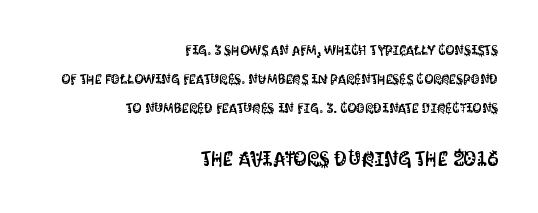
The letterforms sit shoulder to shoulder at normal distance. The lower block of text is set noticeably larger than the block above it. Type without underlining. The block of text is sparse from top to bottom, with ample space between rows.
